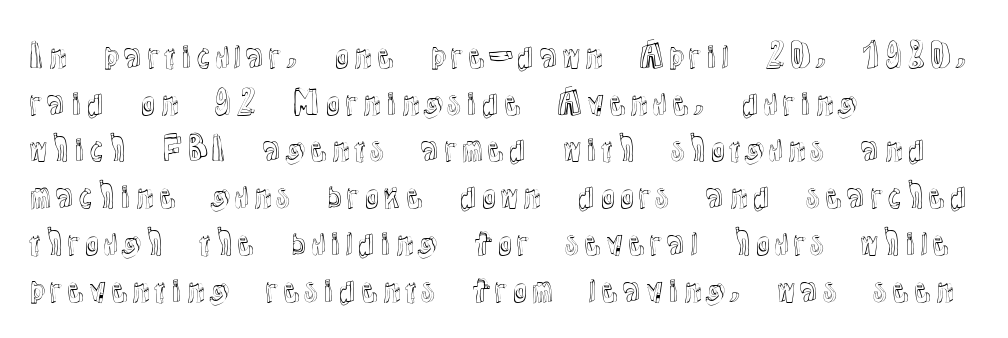
The image shows 32 px text type, upright; set left-aligned, normal line spacing (1.46x), normal letter spacing, not underlined; a medium x-height.
